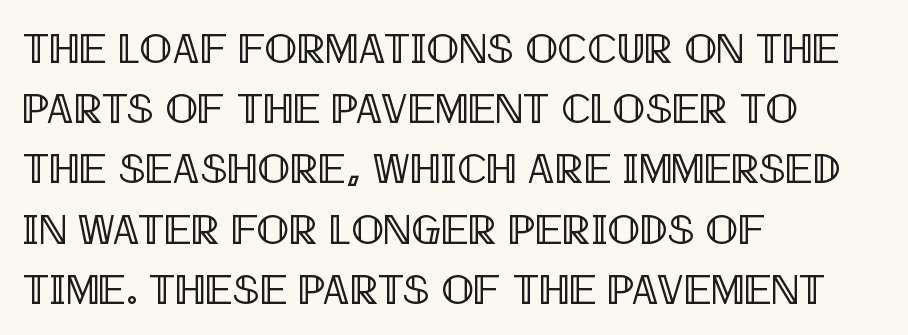
Q: Is the text italic (slanted)? A: No, it is upright.
Q: Is the text underlined? A: No.
Q: How is the paragraph aligned? A: Left-aligned.
Q: Is the spacing between letters normal or unusually wide? A: Normal.
Q: Is the spacing between lines tight, normal or loose? A: Normal.
Q: Width (condensed, normal, or wide)? A: Condensed.
Q: x-height? A: Large.
Q: Monospaced? A: No.
